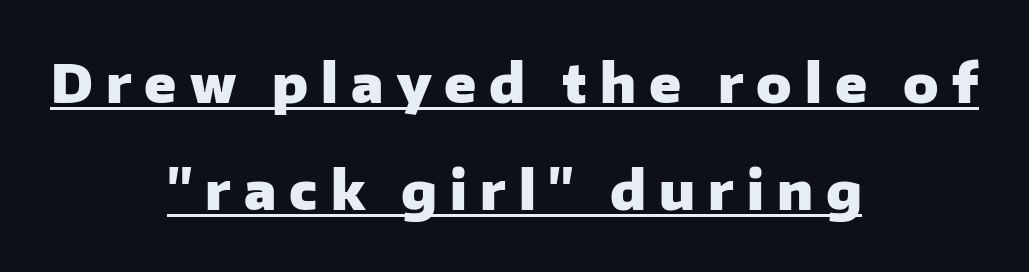
Q: Is the text bold? A: Yes.
Q: Is the text italic (slanted)? A: No, it is upright.
Q: Is the typeface a serif or a sans-serif typeface? A: Sans-serif.
Q: Is the text underlined? A: Yes.
Q: How is the paragraph aligned? A: Centered.
Q: Is the spacing between letters normal or unusually wide? A: Unusually wide.
Q: Is the spacing between lines tight, normal or loose? A: Loose.
Q: Width (condensed, normal, or wide)? A: Normal.
Q: Stroke contrast? A: Low.
Q: x-height? A: Medium.
Q: Monospaced? A: No.
